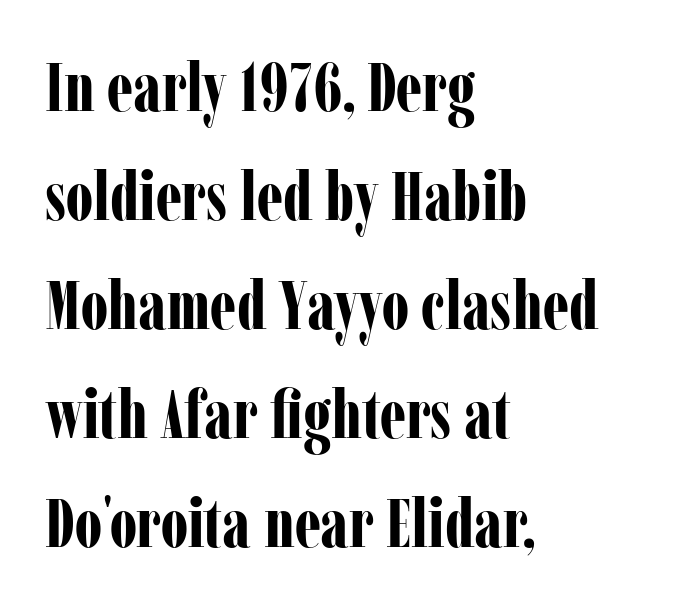
{"serif": "yes", "italic": "no", "bold": "yes", "weight": "bold", "width": "condensed", "stroke_contrast": "low", "x_height": "medium", "monospaced": "no", "underline": "no", "align": "left", "line_spacing": "normal", "line_spacing_ratio": 1.58, "letter_spacing": "normal", "letter_spacing_em": 0.0, "glyph_px": 69}
